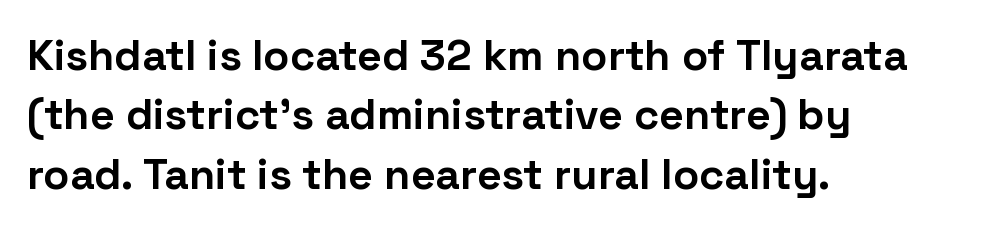
{"serif": "no", "italic": "no", "bold": "yes", "weight": "bold", "width": "normal", "stroke_contrast": "low", "x_height": "medium", "monospaced": "no", "underline": "no", "align": "left", "line_spacing": "normal", "line_spacing_ratio": 1.38, "letter_spacing": "normal", "letter_spacing_em": 0.0, "glyph_px": 43}
